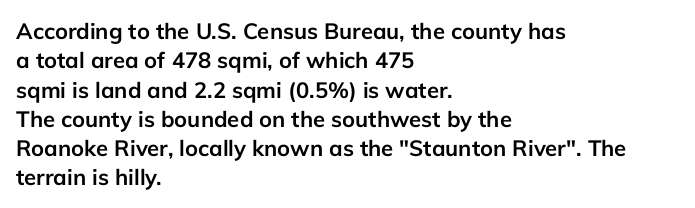
Q: Is the text bold? A: Yes.
Q: Is the text italic (slanted)? A: No, it is upright.
Q: Is the text underlined? A: No.
Q: How is the paragraph aligned? A: Left-aligned.
Q: Is the spacing between letters normal or unusually wide? A: Normal.
Q: Is the spacing between lines tight, normal or loose? A: Normal.
